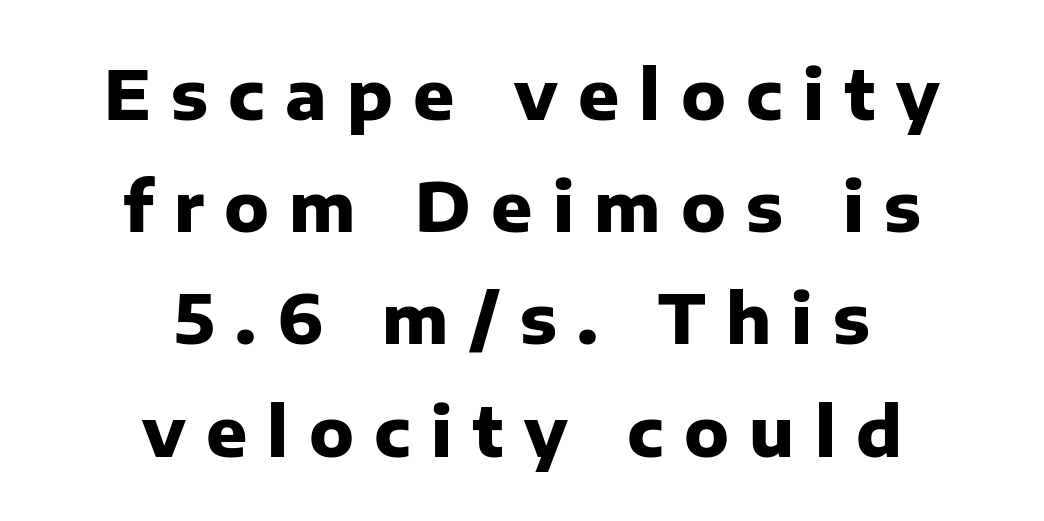
Q: Is the text bold? A: Yes.
Q: Is the text italic (slanted)? A: No, it is upright.
Q: Is the typeface a serif or a sans-serif typeface? A: Sans-serif.
Q: Is the text underlined? A: No.
Q: How is the paragraph aligned? A: Centered.
Q: Is the spacing between letters normal or unusually wide? A: Unusually wide.
Q: Is the spacing between lines tight, normal or loose? A: Normal.
Q: Width (condensed, normal, or wide)? A: Normal.
Q: Stroke contrast? A: Low.
Q: x-height? A: Medium.
Q: Monospaced? A: No.
